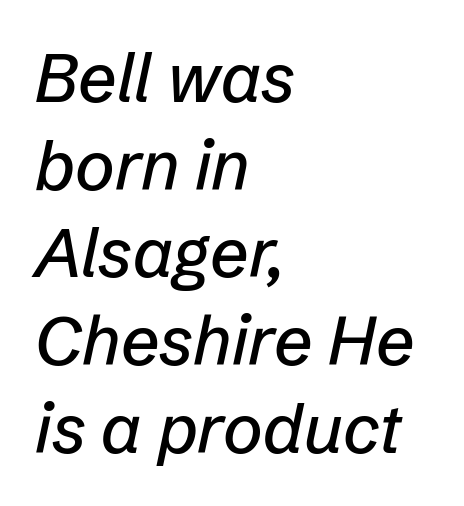
Observe the ordinary spacing: letters are neighbours, not strangers. In terms of leading, this rendering sits right in the middle. Do the characters align in a grid? No, the font is proportional. Which margin do the lines hug? The left one — the right edge is uneven.
